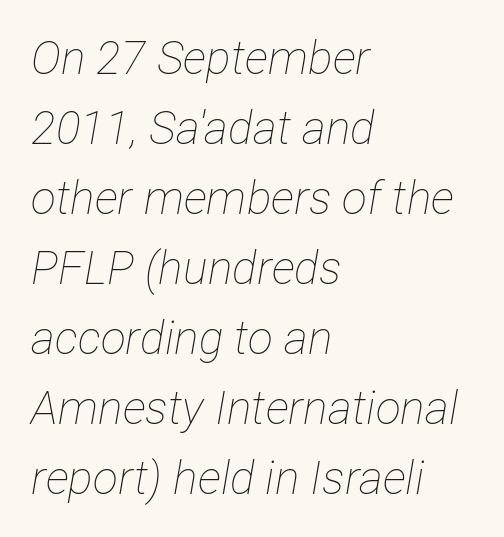
{"italic": "yes", "lean": "right", "slant_degrees": 12, "bold": "no", "weight": "thin", "width": "condensed", "stroke_contrast": "low", "x_height": "medium", "monospaced": "no", "underline": "no", "align": "left", "line_spacing": "normal", "line_spacing_ratio": 1.52, "letter_spacing": "normal", "letter_spacing_em": 0.0, "glyph_px": 46}
